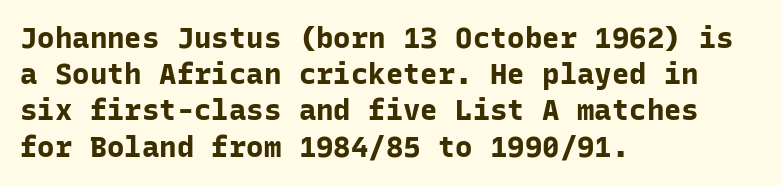
One-word summary of the alignment: left. Nothing sits at the stroke ends, so this counts as sans-serif. The lettering stays uniformly vertical, giving the passage a roman look. Standard letterfit; no display-style spreading of the glyphs.
